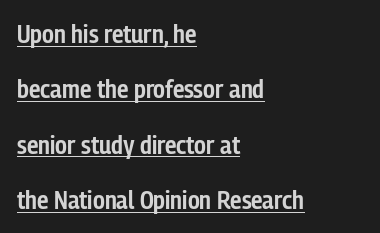
Q: Is the text bold? A: Semi-bold.
Q: Is the text italic (slanted)? A: No, it is upright.
Q: Is the text underlined? A: Yes.
Q: How is the paragraph aligned? A: Left-aligned.
Q: Is the spacing between letters normal or unusually wide? A: Normal.
Q: Is the spacing between lines tight, normal or loose? A: Loose.
